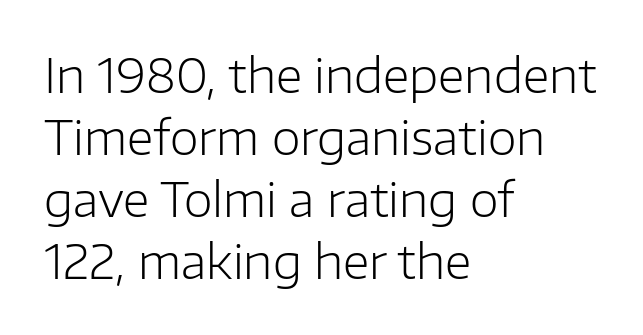
Q: Is the text bold? A: No.
Q: Is the text italic (slanted)? A: No, it is upright.
Q: Is the typeface a serif or a sans-serif typeface? A: Sans-serif.
Q: Is the text underlined? A: No.
Q: How is the paragraph aligned? A: Left-aligned.
Q: Is the spacing between letters normal or unusually wide? A: Normal.
Q: Is the spacing between lines tight, normal or loose? A: Normal.
Q: Width (condensed, normal, or wide)? A: Normal.
Q: Stroke contrast? A: Low.
Q: x-height? A: Medium.
Q: Monospaced? A: No.
